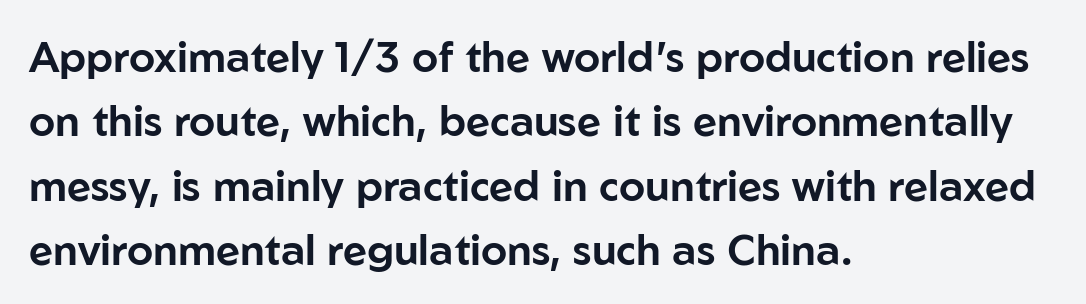
{"serif": "no", "italic": "no", "width": "normal", "stroke_contrast": "low", "x_height": "medium", "monospaced": "no", "underline": "no", "align": "left", "line_spacing": "normal", "line_spacing_ratio": 1.53, "letter_spacing": "normal", "letter_spacing_em": 0.0, "glyph_px": 42}
